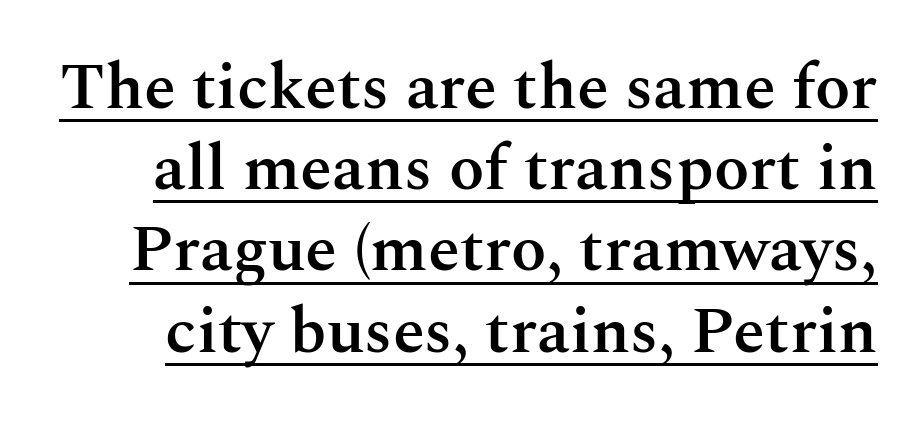
{"serif": "yes", "italic": "no", "bold": "semi", "weight": "semibold", "width": "normal", "stroke_contrast": "medium", "x_height": "medium", "monospaced": "no", "underline": "yes", "line_spacing": "normal", "line_spacing_ratio": 1.25, "letter_spacing": "normal", "letter_spacing_em": 0.0, "glyph_px": 65}
